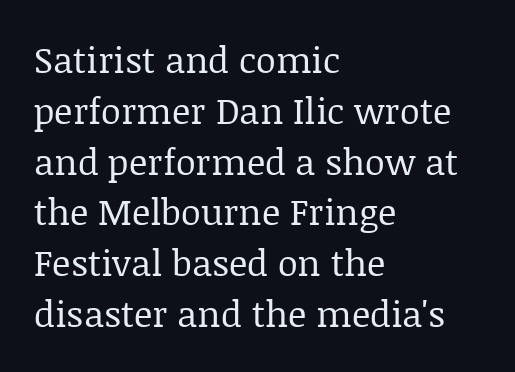
Only glyphs here, with clear space below each row. The glyphs in this specimen are seriffed. Is the stroke heavy? The answer is a plain regular-or-lighter. Every stem runs plumb, perpendicular to the baseline.
